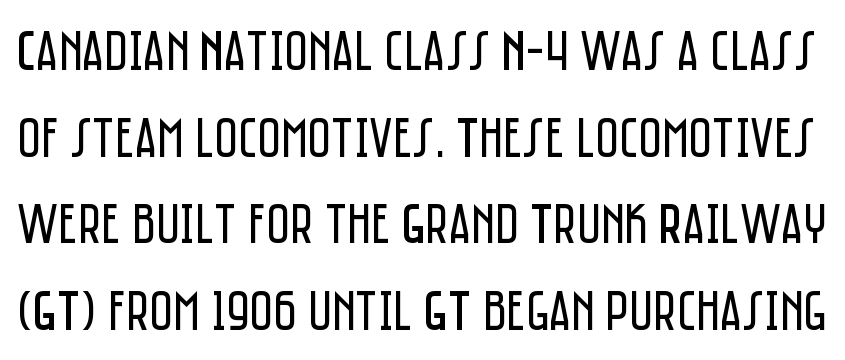
The image shows 57 px regular-weight, condensed sans-serif type, upright; set normal line spacing (1.52x), normal letter spacing, not underlined; low stroke contrast and a large x-height.
